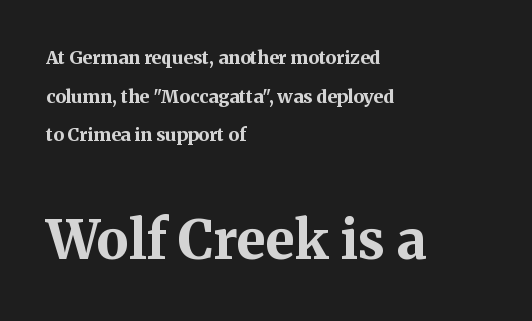
{"serif": "yes", "italic": "no", "bold": "yes", "weight": "bold", "width": "normal", "stroke_contrast": "medium", "x_height": "medium", "monospaced": "no", "underline": "no", "align": "left", "line_spacing": "loose", "line_spacing_ratio": 2.15, "letter_spacing": "normal", "letter_spacing_em": 0.0, "larger_block": "second", "size_ratio": 3.0, "glyph_px": 54}
